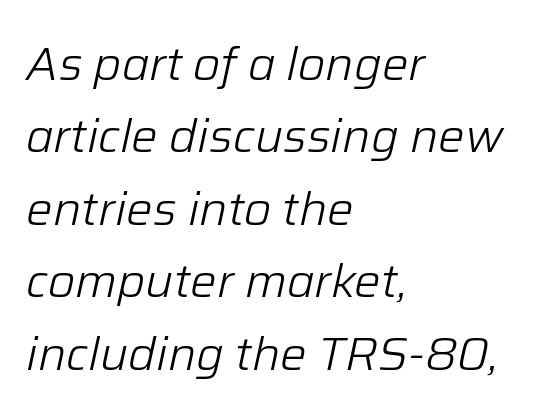
{"italic": "yes", "lean": "right", "slant_degrees": 12, "bold": "no", "weight": "light", "width": "normal", "stroke_contrast": "low", "x_height": "medium", "monospaced": "no", "underline": "no", "align": "left", "line_spacing": "normal", "line_spacing_ratio": 1.54, "letter_spacing": "normal", "letter_spacing_em": 0.0, "glyph_px": 47}
